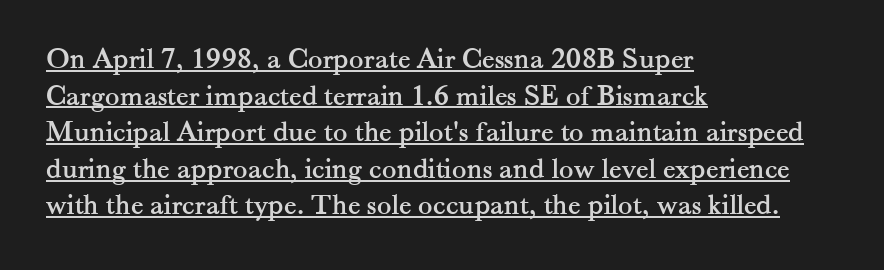
Visually the block forms a straight wall on the left and a jagged coastline on the right. The letterforms sit shoulder to shoulder at normal distance. Students, observe the line beneath the letters — that is underlining. A typesetter would mark this as roman, not italic. These lines are rendered in a variable-pitch font. A typesetter would label this face a serif.
